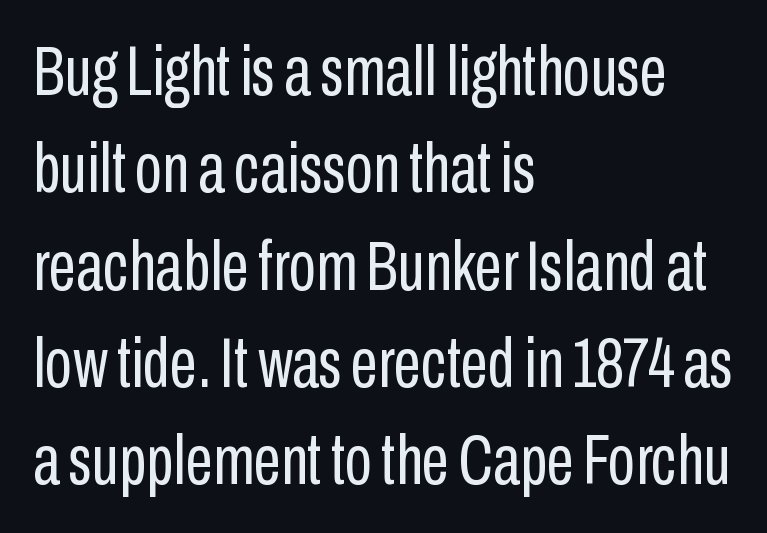
Q: Is the text bold? A: No.
Q: Is the text italic (slanted)? A: No, it is upright.
Q: Is the typeface a serif or a sans-serif typeface? A: Sans-serif.
Q: Is the text underlined? A: No.
Q: How is the paragraph aligned? A: Left-aligned.
Q: Is the spacing between letters normal or unusually wide? A: Normal.
Q: Is the spacing between lines tight, normal or loose? A: Normal.
Q: Width (condensed, normal, or wide)? A: Condensed.
Q: Stroke contrast? A: Low.
Q: x-height? A: Medium.
Q: Monospaced? A: No.
